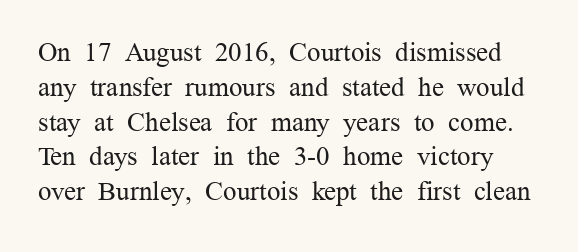
Q: Is the text bold? A: No.
Q: Is the text italic (slanted)? A: No, it is upright.
Q: Is the text underlined? A: No.
Q: Is the spacing between letters normal or unusually wide? A: Normal.
Q: Is the spacing between lines tight, normal or loose? A: Normal.
